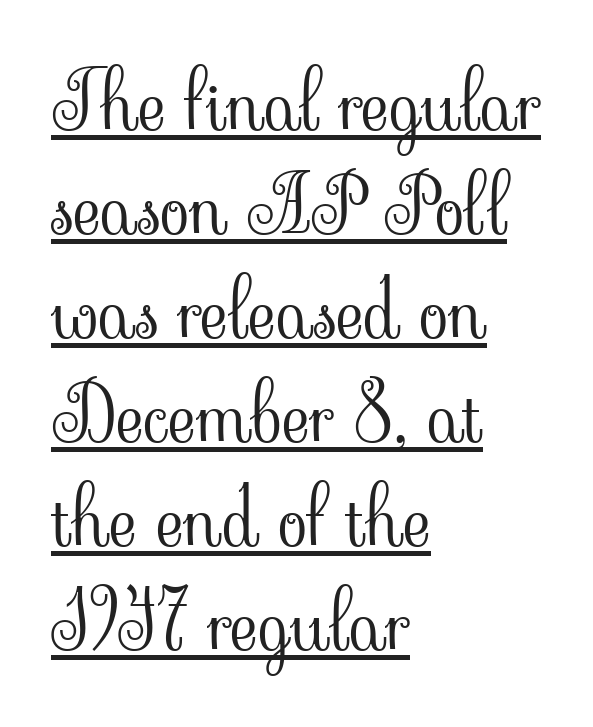
{"serif": "yes", "italic": "no", "bold": "no", "weight": "light", "width": "normal", "stroke_contrast": "low", "x_height": "small", "monospaced": "no", "underline": "yes", "align": "left", "line_spacing": "normal", "line_spacing_ratio": 1.35, "letter_spacing": "normal", "letter_spacing_em": 0.0, "glyph_px": 77}
